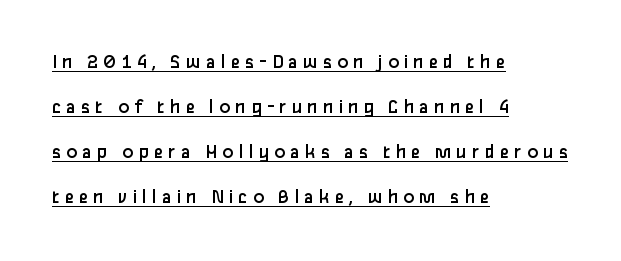
{"italic": "no", "bold": "no", "underline": "yes", "align": "left", "line_spacing": "loose", "line_spacing_ratio": 2.14, "letter_spacing": "wide", "letter_spacing_em": 0.24, "glyph_px": 21}
